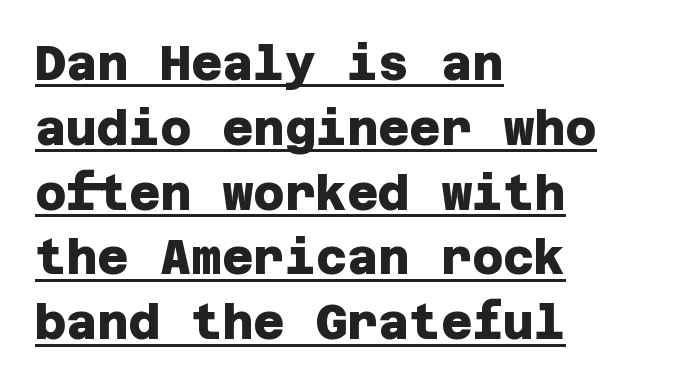
The image shows 48 px heavy sans-serif type; set left-aligned, normal line spacing (1.35x), normal letter spacing, underlined; low stroke contrast and a large x-height.
